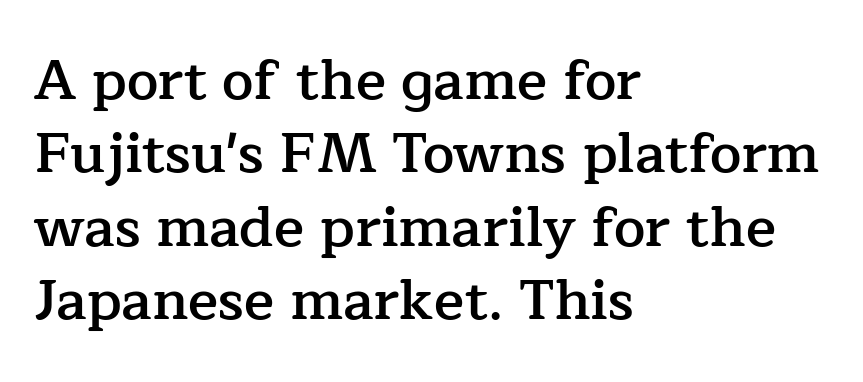
{"serif": "yes", "italic": "no", "bold": "semi", "weight": "semibold", "width": "normal", "stroke_contrast": "low", "x_height": "medium", "monospaced": "no", "underline": "no", "align": "left", "line_spacing": "normal", "line_spacing_ratio": 1.31, "letter_spacing": "normal", "letter_spacing_em": 0.0, "glyph_px": 56}
